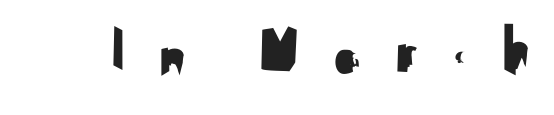
{"serif": "no", "italic": "no", "width": "normal", "stroke_contrast": "medium", "x_height": "small", "monospaced": "no", "underline": "no", "letter_spacing": "wide", "letter_spacing_em": 0.47, "glyph_px": 68}
